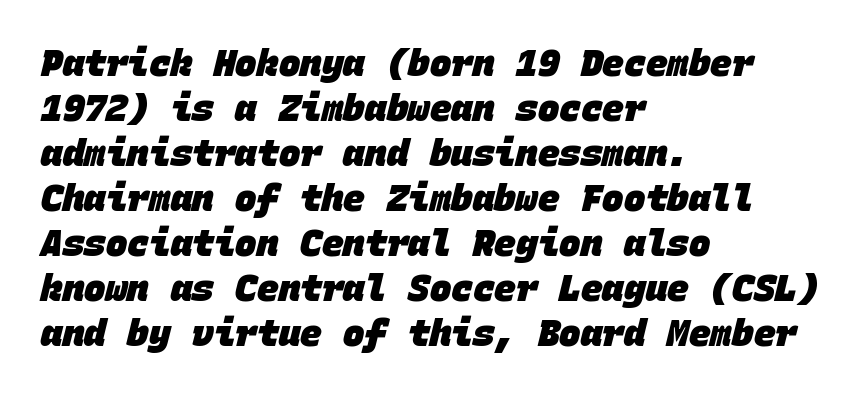
Q: Is the text bold? A: Yes.
Q: Is the typeface a serif or a sans-serif typeface? A: Sans-serif.
Q: Is the text underlined? A: No.
Q: How is the paragraph aligned? A: Left-aligned.
Q: Is the spacing between letters normal or unusually wide? A: Normal.
Q: Is the spacing between lines tight, normal or loose? A: Normal.
Q: Width (condensed, normal, or wide)? A: Normal.
Q: Stroke contrast? A: Low.
Q: x-height? A: Large.
Q: Monospaced? A: Yes.
